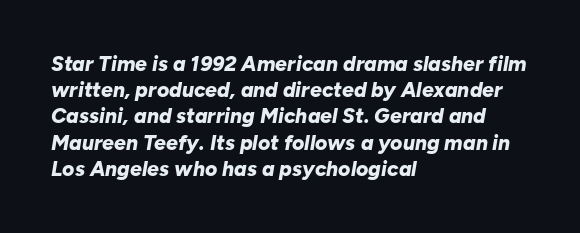
{"italic": "yes", "lean": "right", "slant_degrees": 10, "bold": "yes", "underline": "no", "align": "left", "line_spacing": "normal", "line_spacing_ratio": 1.25, "letter_spacing": "normal", "letter_spacing_em": 0.0, "glyph_px": 21}
